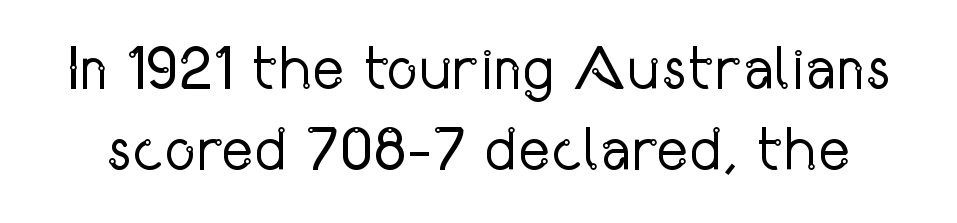
Q: Is the text bold? A: No.
Q: Is the text italic (slanted)? A: No, it is upright.
Q: Is the typeface a serif or a sans-serif typeface? A: Sans-serif.
Q: Is the text underlined? A: No.
Q: Is the spacing between letters normal or unusually wide? A: Normal.
Q: Is the spacing between lines tight, normal or loose? A: Normal.
Q: Width (condensed, normal, or wide)? A: Condensed.
Q: Stroke contrast? A: Low.
Q: x-height? A: Medium.
Q: Monospaced? A: No.
